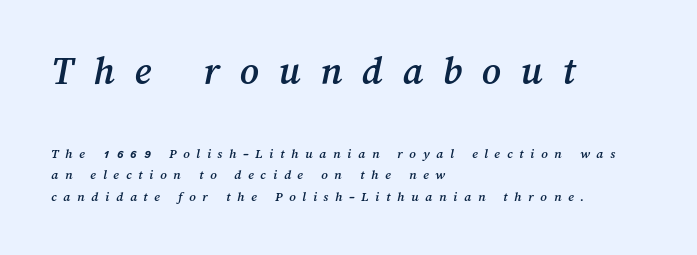
Q: Is the text underlined? A: No.
Q: How is the paragraph aligned? A: Left-aligned.
Q: Is the spacing between letters normal or unusually wide? A: Unusually wide.
Q: Is the spacing between lines tight, normal or loose? A: Normal.
Q: Which block of text is set in a larger size, the first (top) or the second (bottom)? A: The first (top) one.
Q: Width (condensed, normal, or wide)? A: Normal.
Q: Stroke contrast? A: Medium.
Q: x-height? A: Medium.
Q: Monospaced? A: No.
